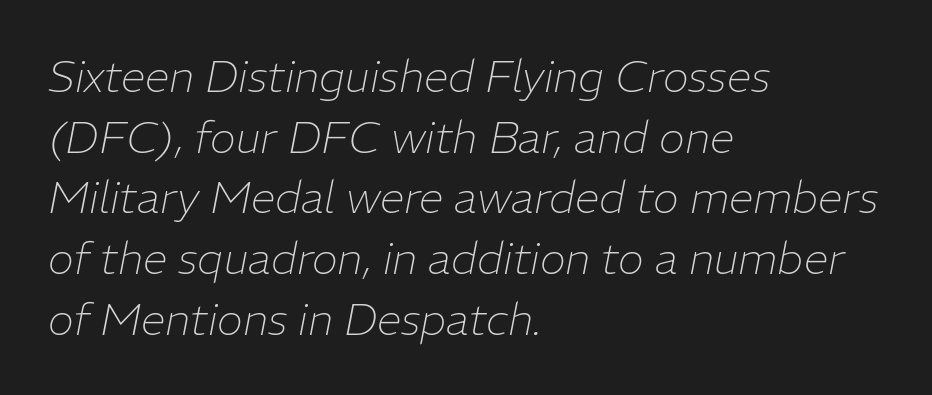
{"italic": "yes", "lean": "right", "slant_degrees": 11, "bold": "no", "weight": "thin", "width": "normal", "stroke_contrast": "low", "x_height": "medium", "monospaced": "no", "underline": "no", "align": "left", "line_spacing": "normal", "line_spacing_ratio": 1.38, "letter_spacing": "normal", "letter_spacing_em": 0.0, "glyph_px": 44}
